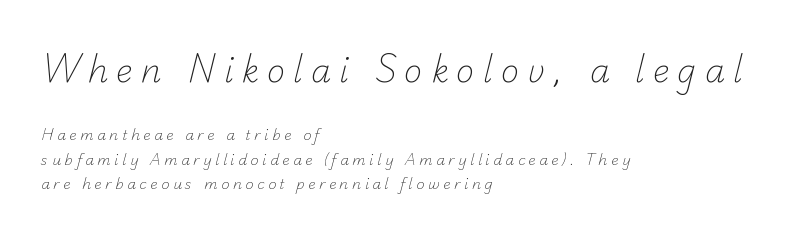
The image shows 32 px light sans-serif type; set left-aligned, line spacing 1.74x, unusually wide letter spacing (+0.25 em), not underlined; the first (top) block is 2.29x larger; low stroke contrast and a small x-height.
